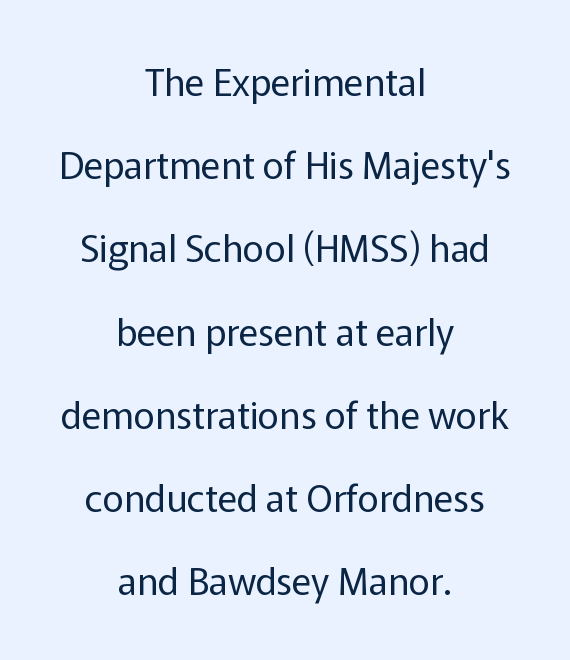
The image shows 37 px regular-weight sans-serif type, upright; set centered, loose line spacing (2.25x), normal letter spacing, not underlined; low stroke contrast and a medium x-height.
